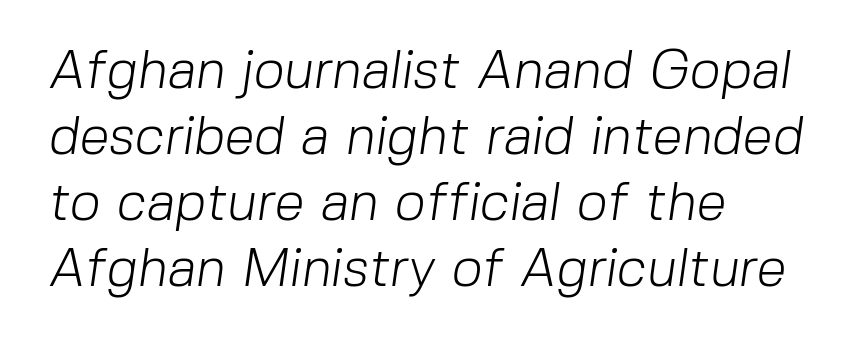
Q: Is the text bold? A: No.
Q: Is the typeface a serif or a sans-serif typeface? A: Sans-serif.
Q: Is the text underlined? A: No.
Q: How is the paragraph aligned? A: Left-aligned.
Q: Is the spacing between letters normal or unusually wide? A: Normal.
Q: Width (condensed, normal, or wide)? A: Normal.
Q: Stroke contrast? A: Low.
Q: x-height? A: Medium.
Q: Monospaced? A: No.
